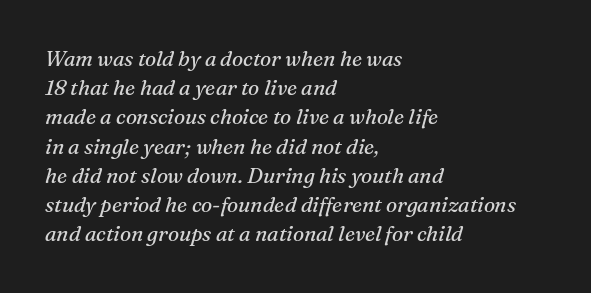
These lines sit exactly where default settings would place them. Short and long lines alike share a common starting point at left. This is not heavy type; no bold has been used. Letters rest on an invisible, unmarked baseline. Looking at the ascenders, they clearly lean.
